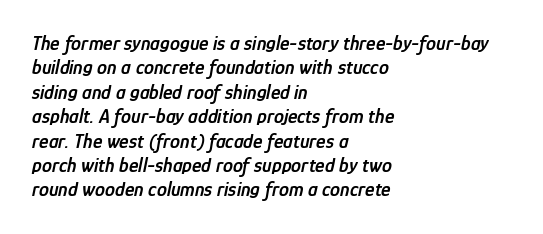
Q: Is the text bold? A: Semi-bold.
Q: Is the text italic (slanted)? A: Yes, it leans right by about 12 degrees.
Q: Is the text underlined? A: No.
Q: How is the paragraph aligned? A: Left-aligned.
Q: Is the spacing between letters normal or unusually wide? A: Normal.
